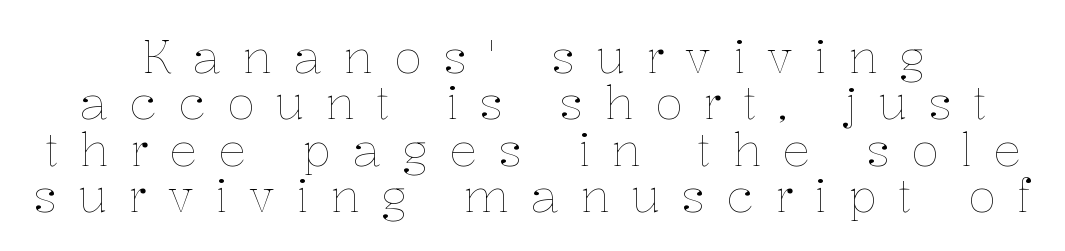
{"italic": "no", "bold": "no", "weight": "thin", "width": "normal", "stroke_contrast": "low", "x_height": "medium", "monospaced": "no", "underline": "no", "align": "center", "line_spacing": "tight", "line_spacing_ratio": 1.01, "letter_spacing": "wide", "letter_spacing_em": 0.46, "glyph_px": 46}
